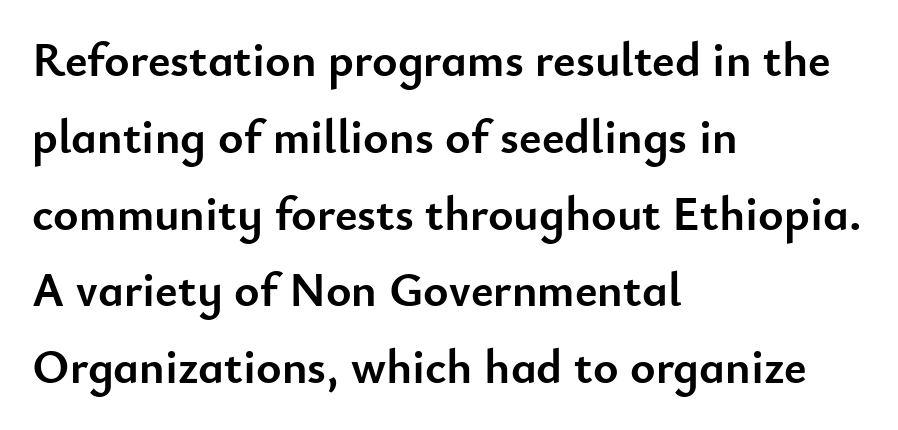
{"serif": "no", "italic": "no", "bold": "yes", "weight": "semibold", "width": "normal", "stroke_contrast": "low", "x_height": "small", "monospaced": "no", "underline": "no", "align": "left", "line_spacing": "normal", "line_spacing_ratio": 1.6, "letter_spacing": "normal", "letter_spacing_em": 0.0, "glyph_px": 48}
